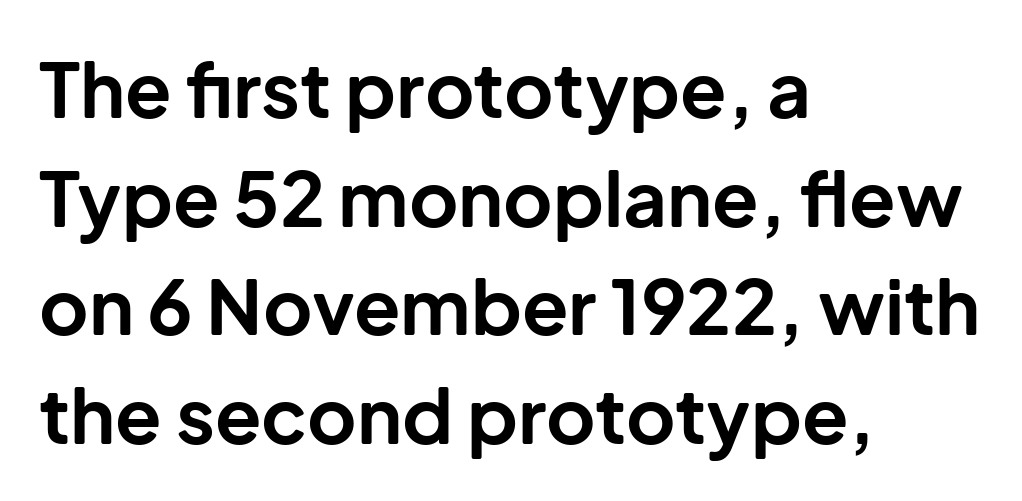
{"serif": "no", "italic": "no", "bold": "yes", "weight": "bold", "width": "normal", "stroke_contrast": "low", "x_height": "medium", "monospaced": "no", "underline": "no", "align": "left", "line_spacing": "normal", "line_spacing_ratio": 1.43, "letter_spacing": "normal", "letter_spacing_em": 0.0, "glyph_px": 76}
